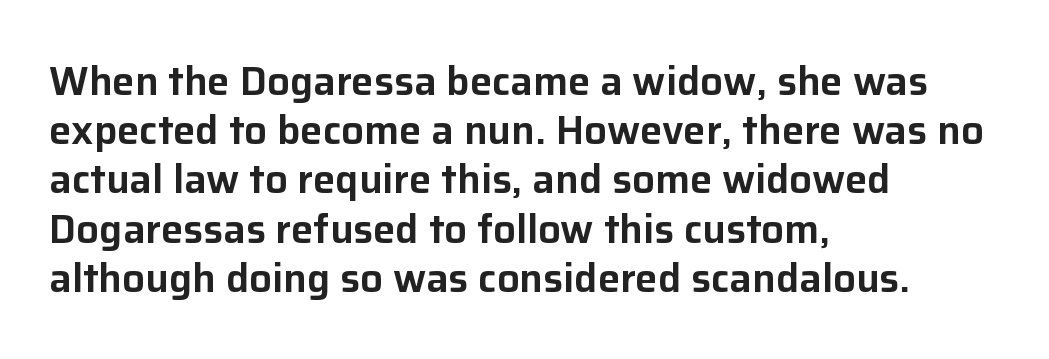
Q: Is the text italic (slanted)? A: No, it is upright.
Q: Is the typeface a serif or a sans-serif typeface? A: Sans-serif.
Q: Is the text underlined? A: No.
Q: How is the paragraph aligned? A: Left-aligned.
Q: Is the spacing between letters normal or unusually wide? A: Normal.
Q: Width (condensed, normal, or wide)? A: Normal.
Q: Stroke contrast? A: Low.
Q: x-height? A: Medium.
Q: Monospaced? A: No.
